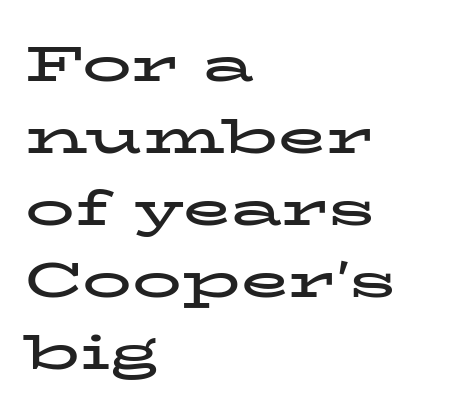
Q: Is the text bold? A: Yes.
Q: Is the text italic (slanted)? A: No, it is upright.
Q: Is the typeface a serif or a sans-serif typeface? A: Serif.
Q: Is the text underlined? A: No.
Q: How is the paragraph aligned? A: Left-aligned.
Q: Is the spacing between letters normal or unusually wide? A: Normal.
Q: Is the spacing between lines tight, normal or loose? A: Normal.
Q: Width (condensed, normal, or wide)? A: Wide.
Q: Stroke contrast? A: Low.
Q: x-height? A: Medium.
Q: Monospaced? A: No.
